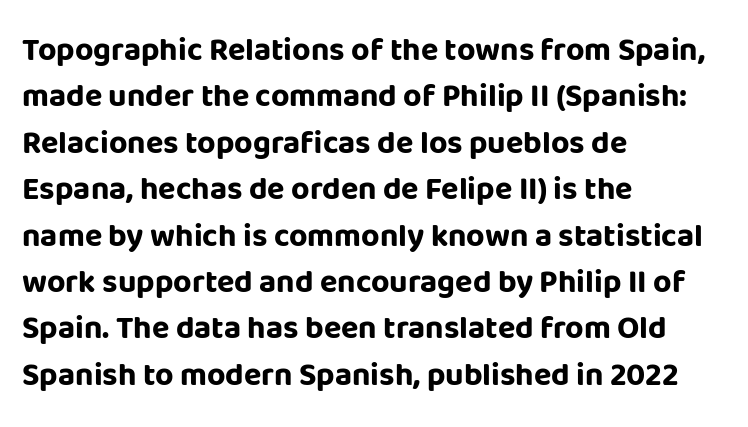
Q: Is the text bold? A: Yes.
Q: Is the text italic (slanted)? A: No, it is upright.
Q: Is the typeface a serif or a sans-serif typeface? A: Sans-serif.
Q: Is the text underlined? A: No.
Q: How is the paragraph aligned? A: Left-aligned.
Q: Is the spacing between letters normal or unusually wide? A: Normal.
Q: Is the spacing between lines tight, normal or loose? A: Normal.
Q: Width (condensed, normal, or wide)? A: Normal.
Q: Stroke contrast? A: Low.
Q: x-height? A: Large.
Q: Monospaced? A: No.
